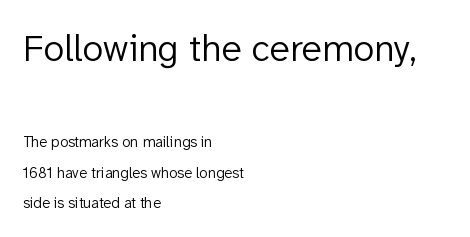
{"serif": "no", "italic": "no", "bold": "no", "weight": "light", "width": "normal", "stroke_contrast": "low", "x_height": "medium", "monospaced": "no", "underline": "no", "align": "left", "line_spacing": "loose", "line_spacing_ratio": 2.06, "letter_spacing": "normal", "letter_spacing_em": 0.0, "larger_block": "first", "size_ratio": 2.53, "glyph_px": 38}
